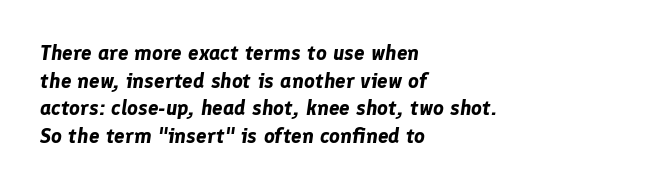
This rendering uses left alignment, leaving the right contour irregular. The rendering uses a moderate line-height, typical for paragraphs. Nobody drew a line under any word here. There is no visible air inserted between adjacent glyphs. Students, this is bold: see how much ink each stroke carries.
